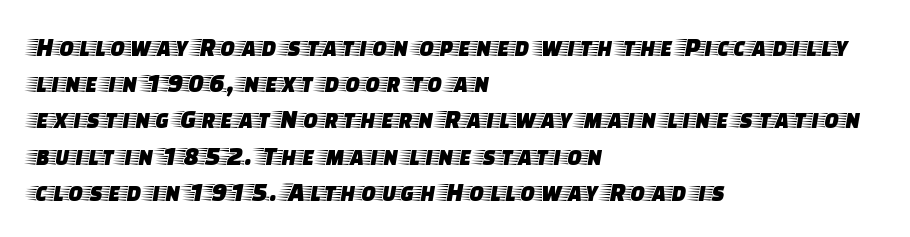
The image shows 27 px text type; set left-aligned, normal line spacing (1.34x), normal letter spacing, not underlined.
